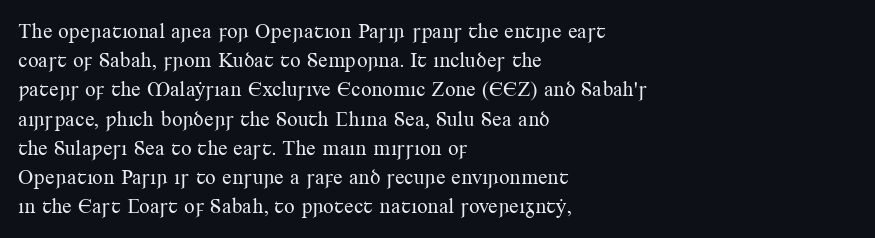
Tracking here is standard; glyphs follow each other at the usual distance. Heft: none added — not bold. These lines are set flush left with a ragged right edge. The letters stand straight up with perfectly vertical stems. Has an underline been added? It has not.
